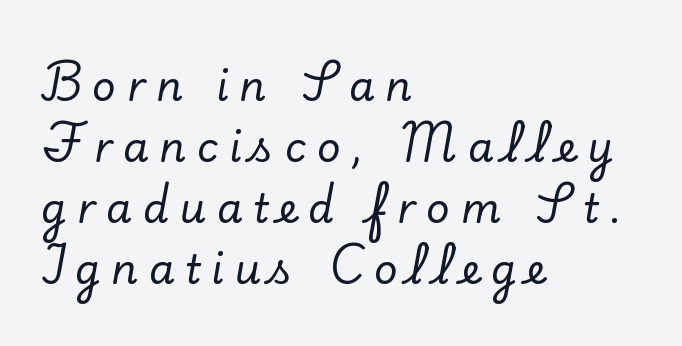
The image shows 41 px serif type; set left-aligned, normal line spacing (1.49x), unusually wide letter spacing (+0.26 em), not underlined; low stroke contrast and a small x-height.
